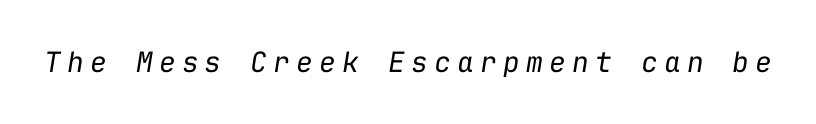
Q: Is the text bold? A: No.
Q: Is the text italic (slanted)? A: Yes, it leans right by about 9 degrees.
Q: Is the text underlined? A: No.
Q: Is the spacing between letters normal or unusually wide? A: Unusually wide.
Q: Width (condensed, normal, or wide)? A: Normal.
Q: Stroke contrast? A: Low.
Q: x-height? A: Medium.
Q: Monospaced? A: Yes.
